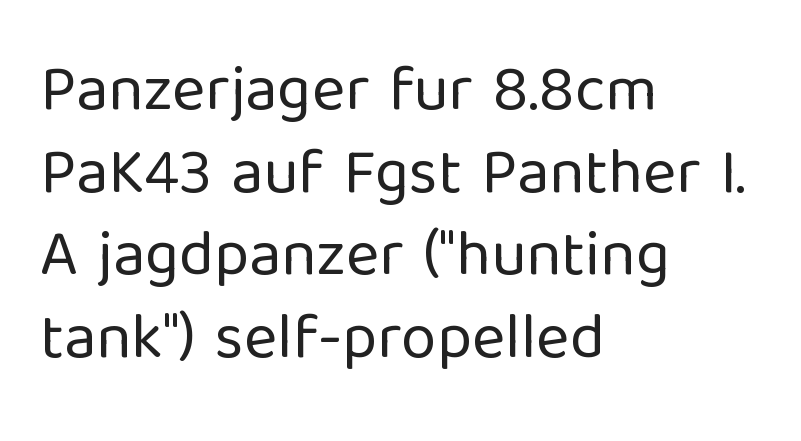
The image shows 64 px regular-weight sans-serif type, upright; set left-aligned, normal line spacing (1.29x), normal letter spacing, not underlined; low stroke contrast and a medium x-height.
